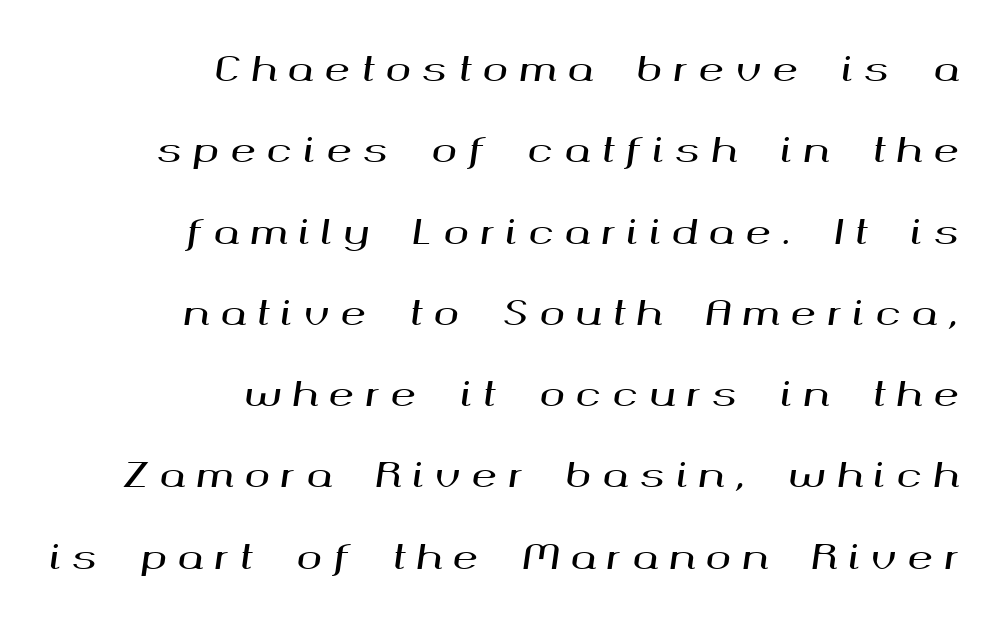
Q: Is the text italic (slanted)? A: Yes, it leans right by about 8 degrees.
Q: Is the text underlined? A: No.
Q: How is the paragraph aligned? A: Right-aligned.
Q: Is the spacing between letters normal or unusually wide? A: Unusually wide.
Q: Is the spacing between lines tight, normal or loose? A: Loose.
Q: Width (condensed, normal, or wide)? A: Wide.
Q: Stroke contrast? A: Medium.
Q: x-height? A: Medium.
Q: Monospaced? A: No.
